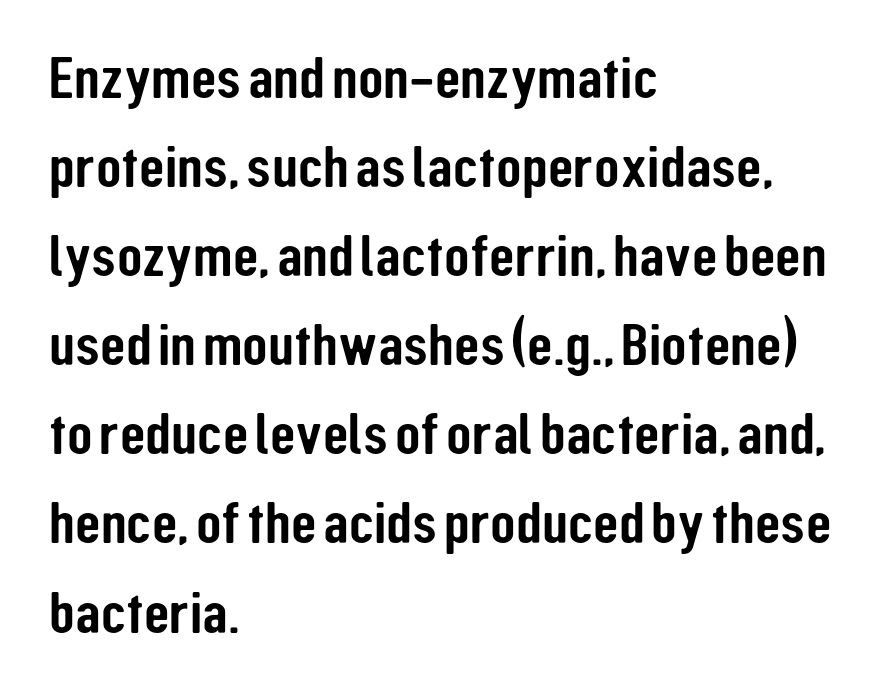
The image shows 59 px condensed sans-serif type, upright; set left-aligned, normal line spacing (1.51x), normal letter spacing, not underlined; low stroke contrast and a medium x-height.
